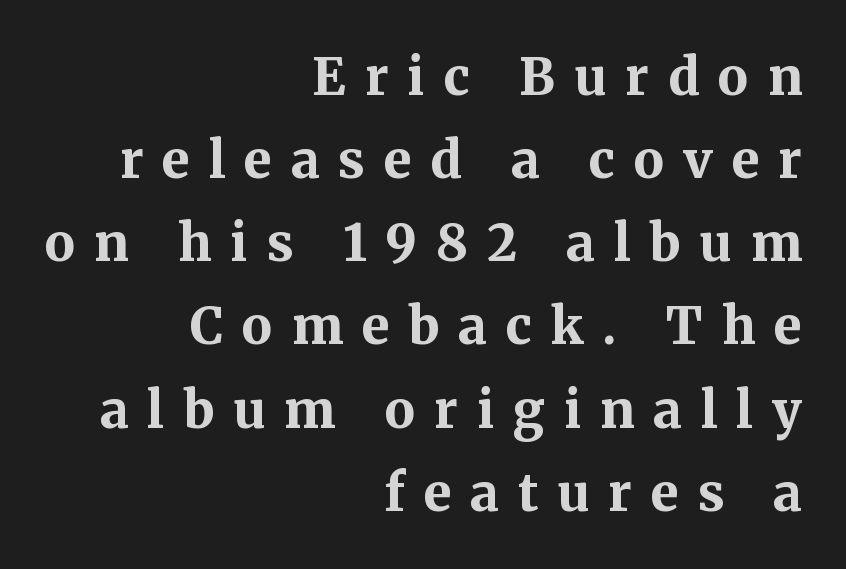
The image shows 51 px bold serif type, upright; set right-aligned, normal line spacing (1.63x), unusually wide letter spacing (+0.37 em), not underlined; medium stroke contrast and a medium x-height.
